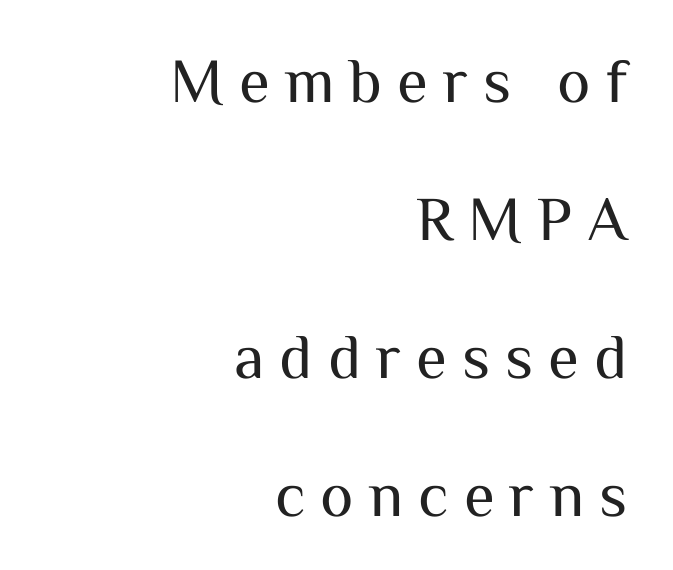
Q: Is the text bold? A: No.
Q: Is the text italic (slanted)? A: No, it is upright.
Q: Is the typeface a serif or a sans-serif typeface? A: Sans-serif.
Q: Is the text underlined? A: No.
Q: How is the paragraph aligned? A: Right-aligned.
Q: Is the spacing between letters normal or unusually wide? A: Unusually wide.
Q: Is the spacing between lines tight, normal or loose? A: Loose.
Q: Width (condensed, normal, or wide)? A: Normal.
Q: Stroke contrast? A: Medium.
Q: x-height? A: Medium.
Q: Monospaced? A: No.
